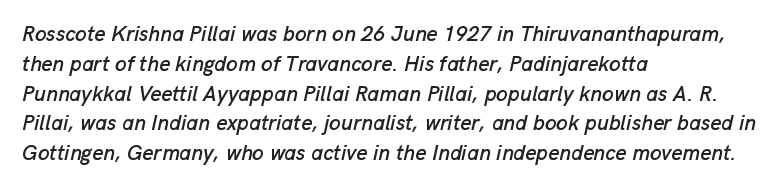
This sample uses plain, unmodified letter spacing. The space directly below the letters is spotless. This rendering uses left alignment, leaving the right contour irregular. Yep, that's italic — everything's leaning. The lines sit at an ordinary, default distance from one another.
